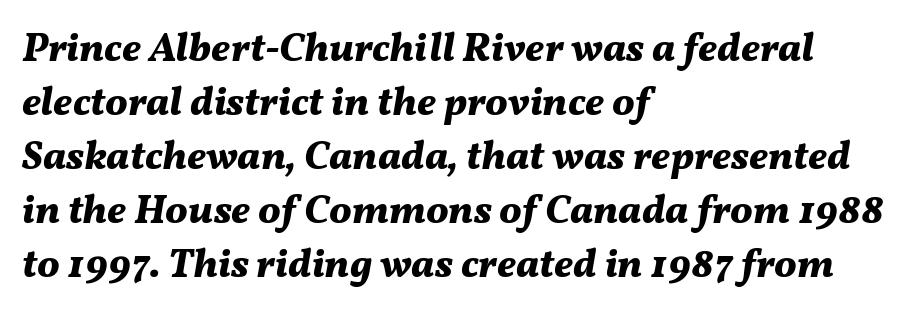
{"italic": "yes", "lean": "right", "slant_degrees": 11, "bold": "yes", "weight": "bold", "width": "normal", "stroke_contrast": "medium", "x_height": "medium", "monospaced": "no", "underline": "no", "align": "left", "line_spacing": "normal", "line_spacing_ratio": 1.35, "letter_spacing": "normal", "letter_spacing_em": 0.0, "glyph_px": 40}
